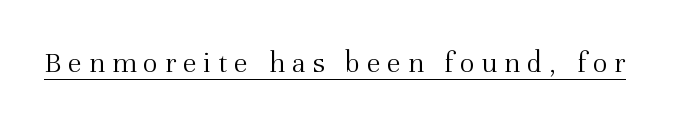
Q: Is the text bold? A: No.
Q: Is the text italic (slanted)? A: No, it is upright.
Q: Is the typeface a serif or a sans-serif typeface? A: Serif.
Q: Is the text underlined? A: Yes.
Q: Is the spacing between letters normal or unusually wide? A: Unusually wide.
Q: Width (condensed, normal, or wide)? A: Normal.
Q: Stroke contrast? A: Medium.
Q: x-height? A: Medium.
Q: Monospaced? A: No.
